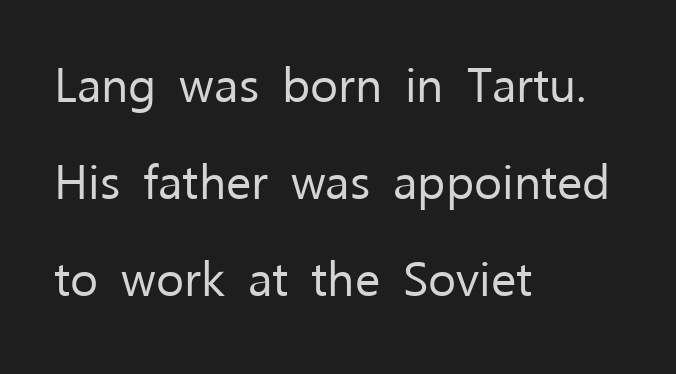
Whoever set this chose breathing room over compactness in the vertical rhythm. Alignment: flush left. The horizontal fit of the characters is conventional and even. Check under the words: just untouched page. This is the regular roman posture of the typeface. A typesetter would label this face a sans.
